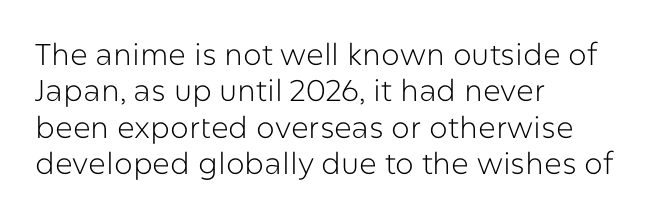
Q: Is the text bold? A: No.
Q: Is the text italic (slanted)? A: No, it is upright.
Q: Is the typeface a serif or a sans-serif typeface? A: Sans-serif.
Q: Is the text underlined? A: No.
Q: How is the paragraph aligned? A: Left-aligned.
Q: Is the spacing between letters normal or unusually wide? A: Normal.
Q: Width (condensed, normal, or wide)? A: Normal.
Q: Stroke contrast? A: Low.
Q: x-height? A: Medium.
Q: Monospaced? A: No.
